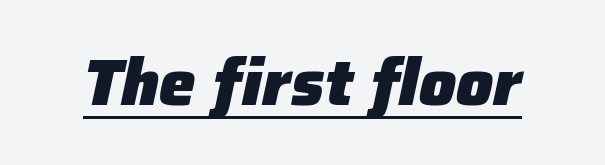
Here the designer chose a conventional face with non-uniform glyph widths. Spacing between characters is what you'd get straight out of the box. Slanted lettering throughout. You can see a thin bar hugging the bottom of the glyphs. How heavy is the stroke? Heavy — this is a bold.
